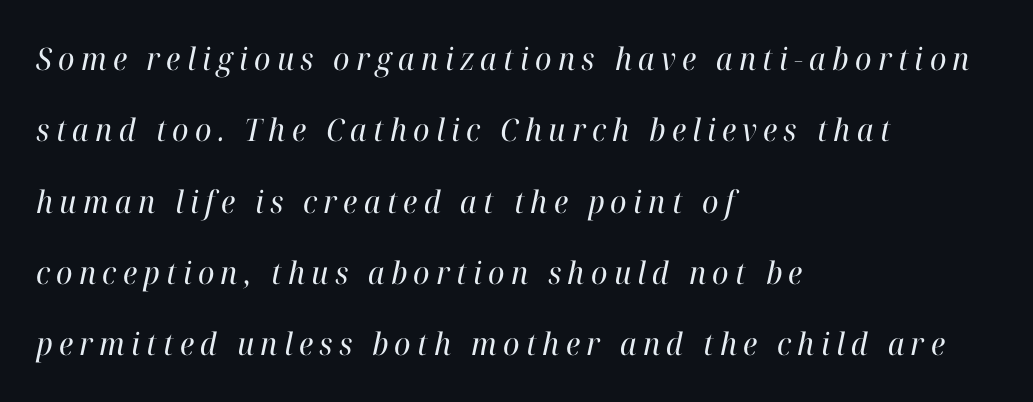
The face used here is proportionally spaced, like ordinary book or web type. The letters are spread apart with noticeably loose tracking. The block of text is sparse from top to bottom, with ample space between rows. Only glyphs here, with clear space below each row. Tall strokes in this sample are angled rather than plumb. A classic flush-left, rag-right setting is used for this passage.
